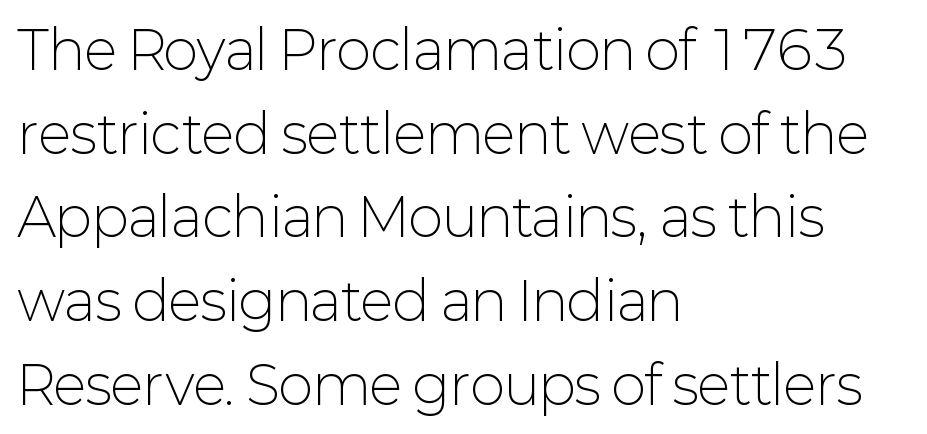
The letterforms sit shoulder to shoulder at normal distance. Each letter keeps its own natural width here, so spacing adapts to shape. The gap between lines stays unmarked. Compared with typical paragraphs, the rows here are spaced about the same. This rendering employs a face without finishing strokes, i.e., a sans-serif.
